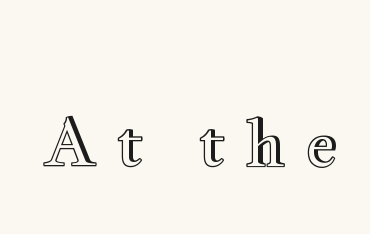
The image shows 64 px wide type, upright; set unusually wide letter spacing (+0.29 em), not underlined; a small x-height.
